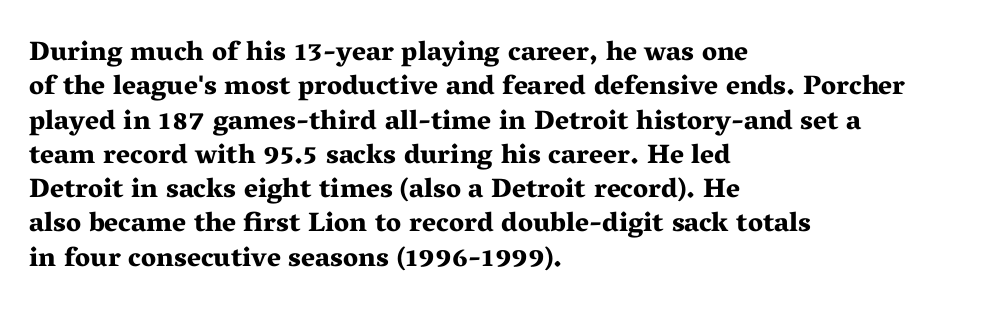
{"italic": "no", "bold": "yes", "underline": "no", "align": "left", "line_spacing": "normal", "line_spacing_ratio": 1.27, "letter_spacing": "normal", "letter_spacing_em": 0.0, "glyph_px": 27}
